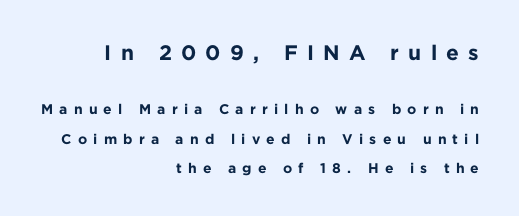
The image shows 21 px bold type, upright; set right-aligned, loose line spacing (2.08x), unusually wide letter spacing (+0.44 em), not underlined; the first (top) block is 1.5x larger.
